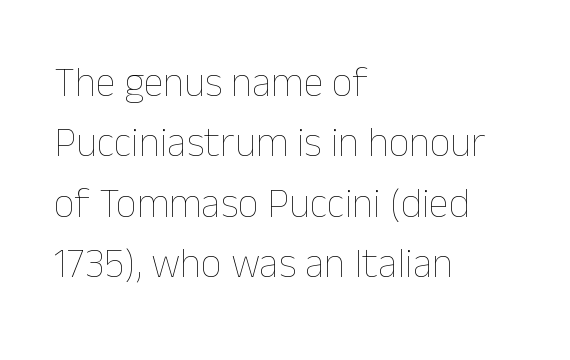
{"italic": "no", "bold": "no", "weight": "thin", "width": "normal", "stroke_contrast": "low", "x_height": "medium", "monospaced": "no", "underline": "no", "align": "left", "line_spacing": "normal", "line_spacing_ratio": 1.47, "letter_spacing": "normal", "letter_spacing_em": 0.0, "glyph_px": 41}
